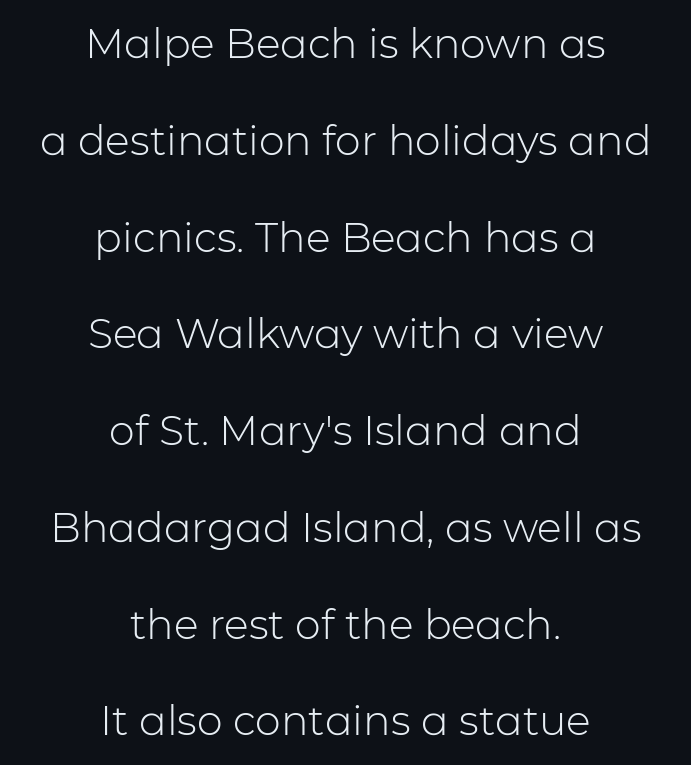
{"serif": "no", "italic": "no", "bold": "no", "weight": "light", "width": "normal", "stroke_contrast": "low", "x_height": "medium", "monospaced": "no", "underline": "no", "align": "center", "line_spacing": "loose", "line_spacing_ratio": 2.36, "letter_spacing": "normal", "letter_spacing_em": 0.0, "glyph_px": 41}
